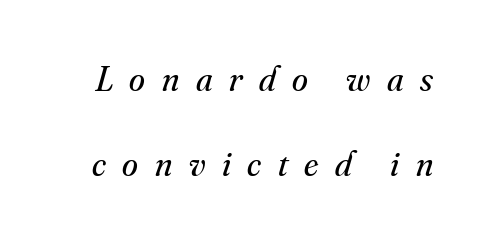
Q: Is the text bold? A: No.
Q: Is the text italic (slanted)? A: Yes, it leans right by about 16 degrees.
Q: Is the typeface a serif or a sans-serif typeface? A: Serif.
Q: Is the text underlined? A: No.
Q: Is the spacing between letters normal or unusually wide? A: Unusually wide.
Q: Is the spacing between lines tight, normal or loose? A: Loose.
Q: Width (condensed, normal, or wide)? A: Normal.
Q: Stroke contrast? A: Medium.
Q: x-height? A: Small.
Q: Monospaced? A: No.
